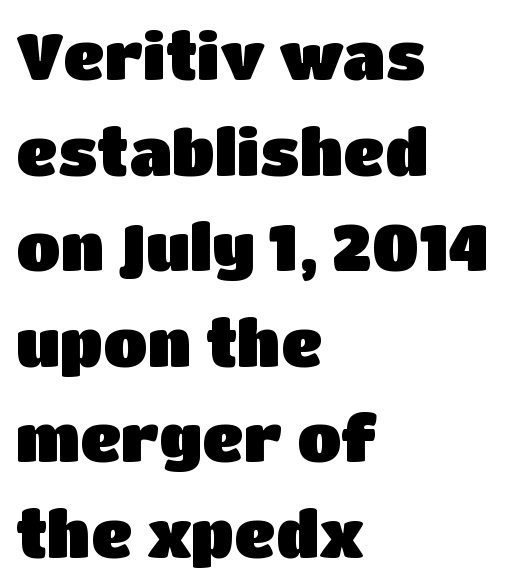
Q: Is the text italic (slanted)? A: No, it is upright.
Q: Is the typeface a serif or a sans-serif typeface? A: Sans-serif.
Q: Is the text underlined? A: No.
Q: How is the paragraph aligned? A: Left-aligned.
Q: Is the spacing between letters normal or unusually wide? A: Normal.
Q: Is the spacing between lines tight, normal or loose? A: Normal.
Q: Width (condensed, normal, or wide)? A: Normal.
Q: Stroke contrast? A: Low.
Q: x-height? A: Large.
Q: Monospaced? A: No.
